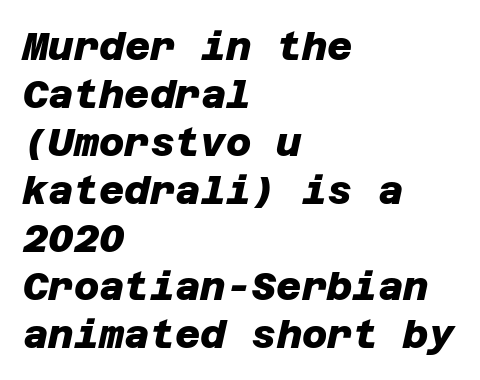
The image shows 39 px heavy sans-serif type; set left-aligned, line spacing 1.23x, normal letter spacing, not underlined; low stroke contrast and a large x-height.
